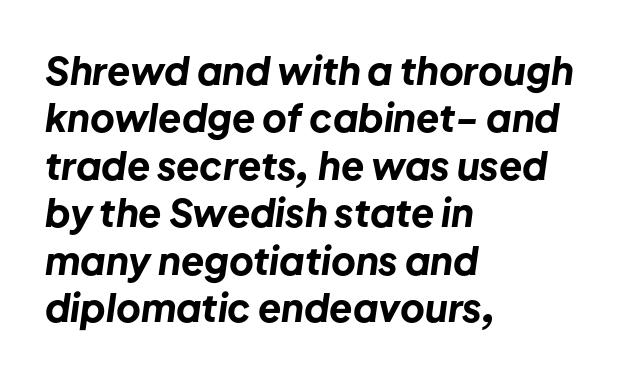
{"italic": "yes", "lean": "right", "slant_degrees": 8, "bold": "yes", "weight": "bold", "width": "normal", "stroke_contrast": "low", "x_height": "medium", "monospaced": "no", "underline": "no", "align": "left", "line_spacing": "normal", "line_spacing_ratio": 1.25, "letter_spacing": "normal", "letter_spacing_em": 0.0, "glyph_px": 38}
